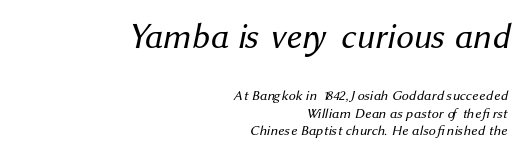
{"serif": "no", "bold": "no", "weight": "regular", "width": "normal", "stroke_contrast": "medium", "x_height": "medium", "monospaced": "no", "underline": "no", "align": "right", "line_spacing_ratio": 1.24, "letter_spacing": "normal", "letter_spacing_em": 0.0, "larger_block": "first", "size_ratio": 2.5, "glyph_px": 35}
